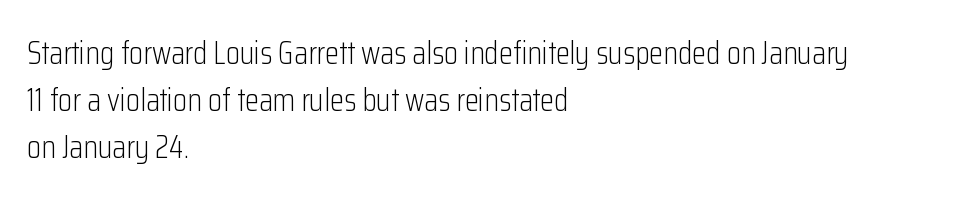
The font's upright variant was chosen for this text. No feet cap the strokes, marking this as sans-serif type. You could not count columns in this text — the font is proportionally spaced. Glance below the letters and you will spot only blank space.
